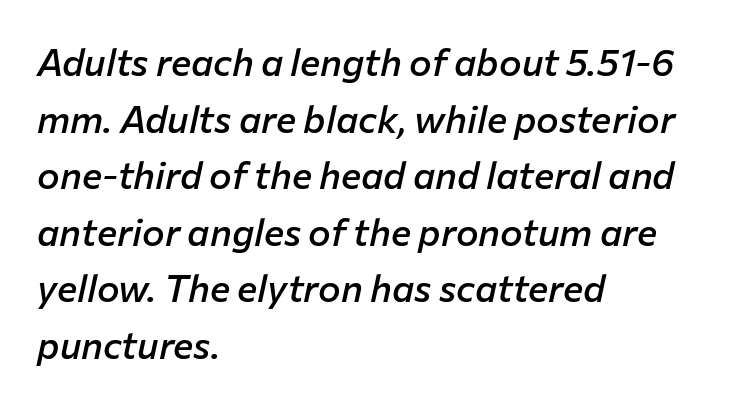
Underlining? Definitely not there. The lines sit at an ordinary, default distance from one another. These lines were composed using italics. There is no visible air inserted between adjacent glyphs. Line beginnings align vertically; line endings do not. The letters advance in unequal steps, a hallmark of proportional type.
